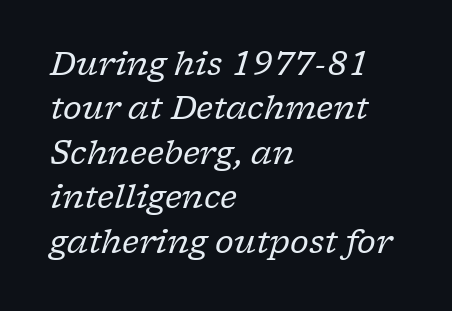
Caption: face not bold, strokes unweighted. Nobody touched the tracking dial on this one. Observe the lean: these are italic letterforms. You can tell from the footed stems that serif type was used. Which margin do the lines hug? The left one — the right edge is uneven.
